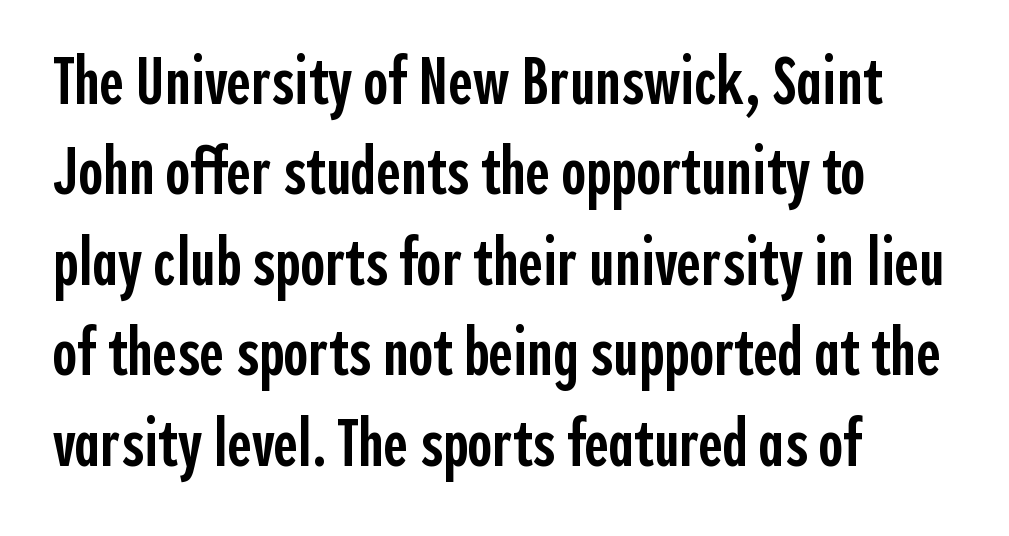
The image shows 67 px semibold, condensed sans-serif type, upright; set left-aligned, normal line spacing (1.35x), normal letter spacing, not underlined; a medium x-height.
